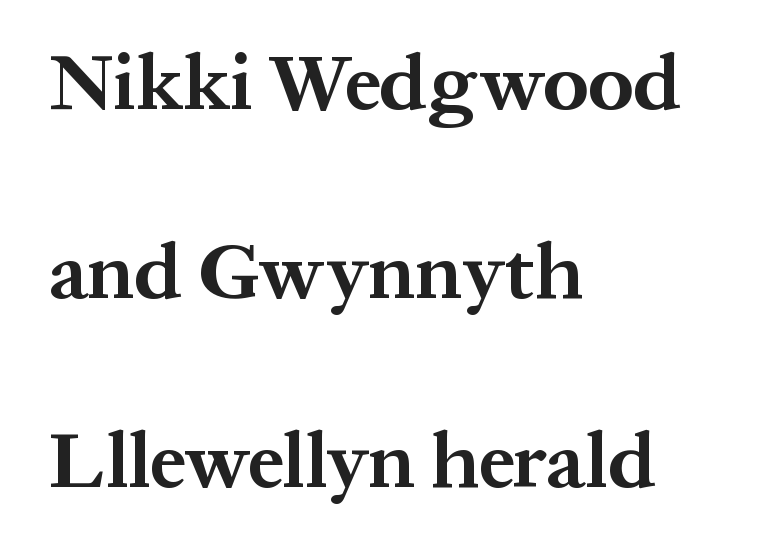
It's the straight-up-and-down kind of type. Honestly, there is no underline to notice here at all. The lines are quadded left. Letterform terminals end in serifs throughout the passage. The letters are bold, with thick, heavy strokes. Character widths vary here, with narrow letters taking less room than wide ones.
